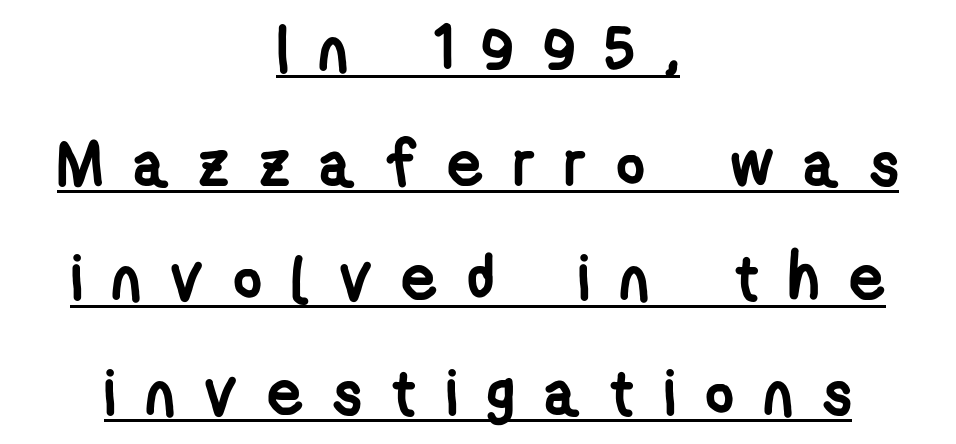
Q: Is the text bold? A: Yes.
Q: Is the typeface a serif or a sans-serif typeface? A: Sans-serif.
Q: Is the text underlined? A: Yes.
Q: How is the paragraph aligned? A: Centered.
Q: Is the spacing between letters normal or unusually wide? A: Unusually wide.
Q: Width (condensed, normal, or wide)? A: Condensed.
Q: Stroke contrast? A: Low.
Q: x-height? A: Medium.
Q: Monospaced? A: No.
